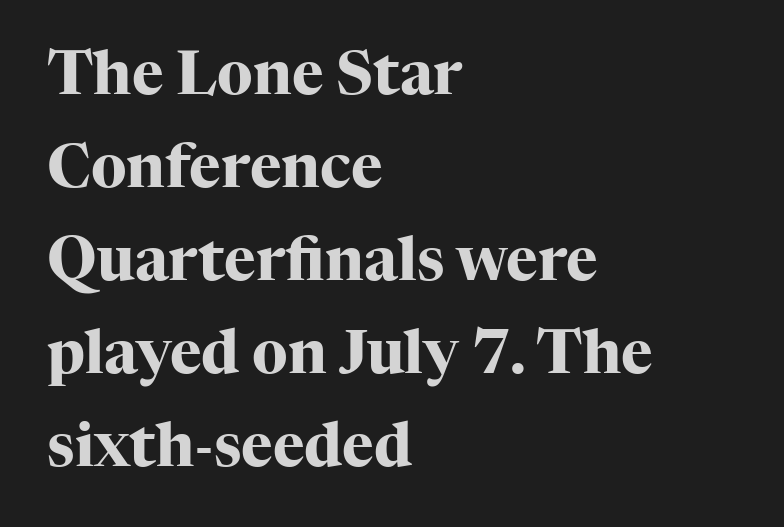
The image shows 60 px heavy serif type, upright; set left-aligned, normal line spacing (1.55x), normal letter spacing, not underlined; high stroke contrast and a medium x-height.
